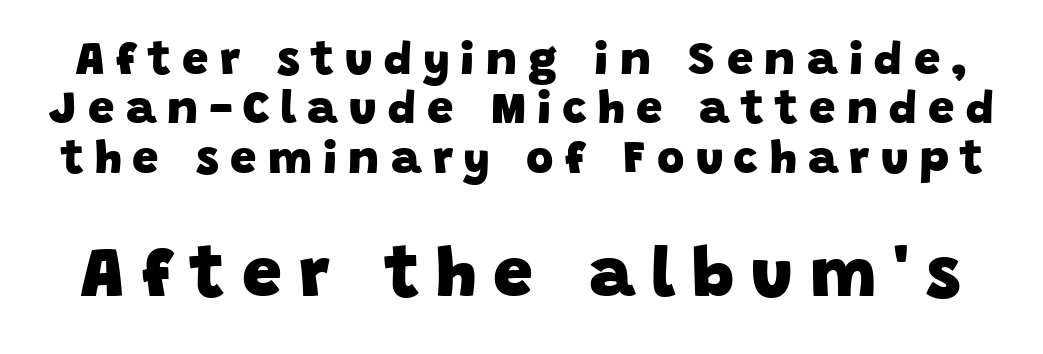
The image shows 71 px heavy sans-serif type; set tight line spacing (1.05x), unusually wide letter spacing (+0.24 em), not underlined; the second (bottom) block is 1.51x larger; low stroke contrast and a large x-height.
